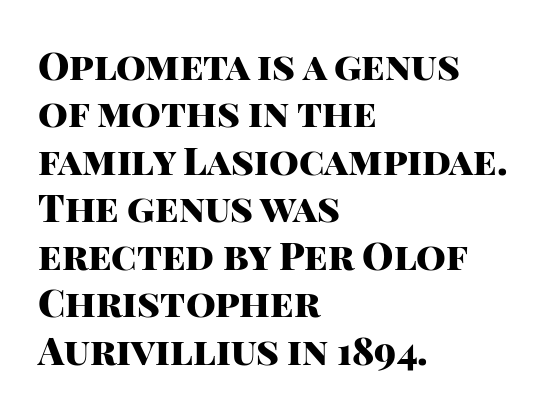
Q: Is the text bold? A: Yes.
Q: Is the text italic (slanted)? A: No, it is upright.
Q: Is the typeface a serif or a sans-serif typeface? A: Sans-serif.
Q: Is the text underlined? A: No.
Q: How is the paragraph aligned? A: Left-aligned.
Q: Is the spacing between letters normal or unusually wide? A: Normal.
Q: Is the spacing between lines tight, normal or loose? A: Normal.
Q: Width (condensed, normal, or wide)? A: Normal.
Q: Stroke contrast? A: High.
Q: x-height? A: Large.
Q: Monospaced? A: No.
